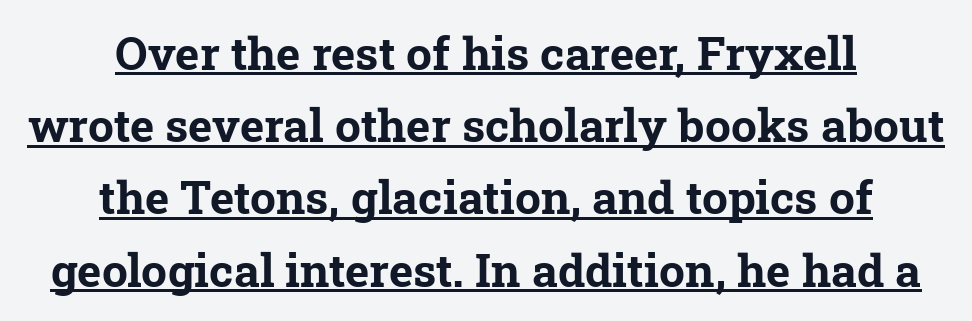
{"serif": "yes", "bold": "yes", "weight": "bold", "width": "normal", "stroke_contrast": "low", "x_height": "medium", "monospaced": "no", "underline": "yes", "align": "center", "line_spacing": "normal", "line_spacing_ratio": 1.57, "letter_spacing": "normal", "letter_spacing_em": 0.0, "glyph_px": 46}
